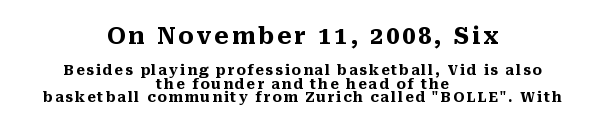
Successive baselines arrive quickly, one right under another. The face used here has the dense, thick strokes of a bold. Check the space under the baseline: it is left empty. Ordinary non-slanted type is in use. Larger block? The one above; the one below is distinctly smaller.
